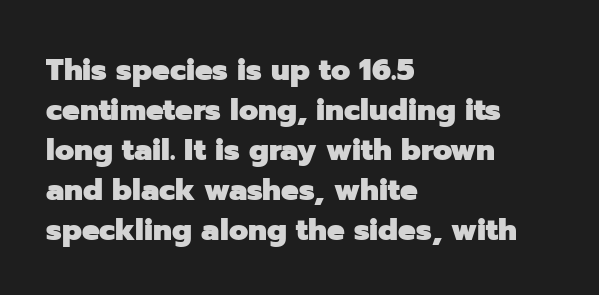
The image shows 31 px heavy sans-serif type, upright; set left-aligned, normal line spacing (1.29x), normal letter spacing, not underlined; low stroke contrast and a medium x-height.
